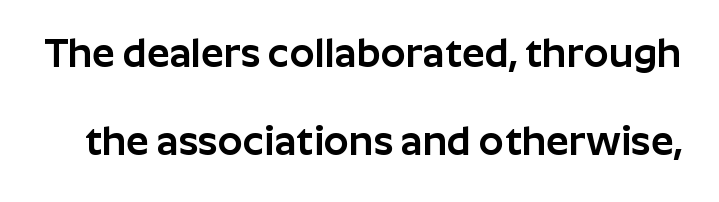
The image shows 40 px sans-serif type, upright; set loose line spacing (2.19x), normal letter spacing, not underlined; low stroke contrast and a medium x-height.
